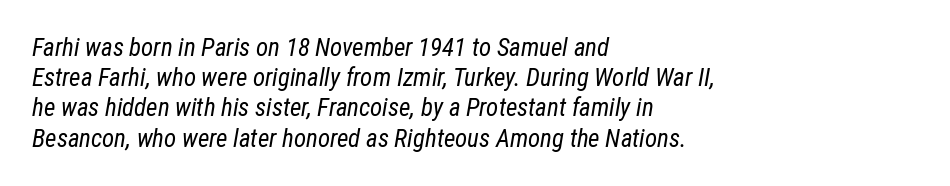
Is this a heavy cut? Hardly; it is regular or lighter. Would a proofreader flag this as italicized? Yes. How are the letters spaced? Ordinarily, with no added tracking. Underlining? Definitely not there. The typesetter chose a ragged-right arrangement here.
